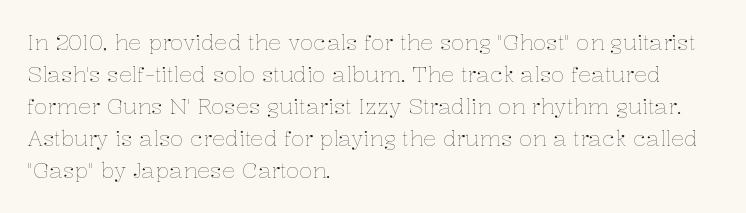
Weight: in the light-to-regular range. These lines keep a tight, regular rhythm from letter to letter. Any mark beneath the type? The region is blank. Left-aligned paragraph, ragged on the right. If you drew a line through each stem, it would be perfectly vertical. Honestly, the row spacing looks completely unremarkable.
